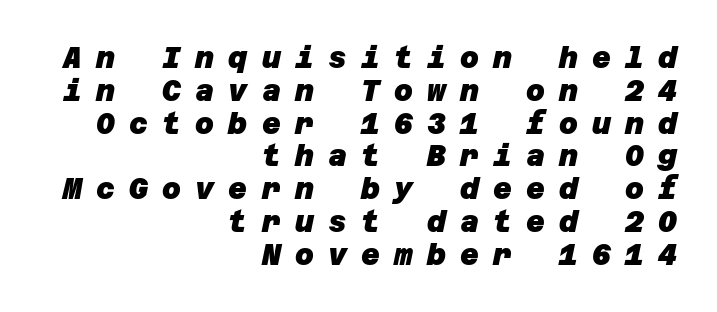
{"serif": "no", "bold": "yes", "weight": "heavy", "width": "normal", "stroke_contrast": "low", "x_height": "large", "underline": "no", "align": "right", "line_spacing": "tight", "line_spacing_ratio": 1.13, "letter_spacing": "wide", "letter_spacing_em": 0.49, "glyph_px": 29}
